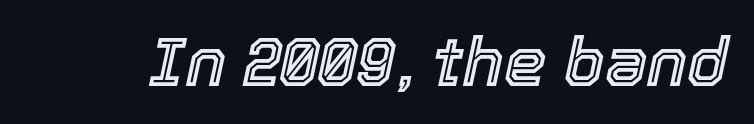
{"italic": "yes", "lean": "right", "slant_degrees": 12, "width": "normal", "x_height": "medium", "monospaced": "no", "underline": "no", "letter_spacing": "normal", "letter_spacing_em": 0.0, "glyph_px": 68}
